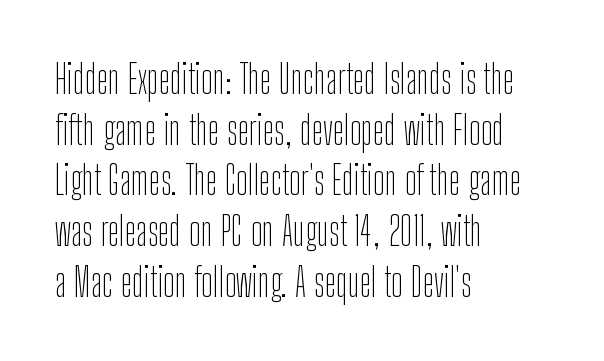
Q: Is the text bold? A: No.
Q: Is the text italic (slanted)? A: No, it is upright.
Q: Is the typeface a serif or a sans-serif typeface? A: Sans-serif.
Q: Is the text underlined? A: No.
Q: How is the paragraph aligned? A: Left-aligned.
Q: Is the spacing between letters normal or unusually wide? A: Normal.
Q: Is the spacing between lines tight, normal or loose? A: Normal.
Q: Width (condensed, normal, or wide)? A: Condensed.
Q: Stroke contrast? A: Low.
Q: x-height? A: Medium.
Q: Monospaced? A: No.
